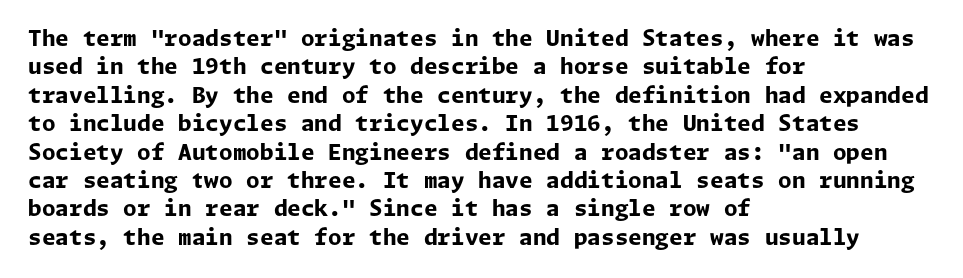
Q: Is the text bold? A: Yes.
Q: Is the text italic (slanted)? A: No, it is upright.
Q: Is the text underlined? A: No.
Q: How is the paragraph aligned? A: Left-aligned.
Q: Is the spacing between letters normal or unusually wide? A: Normal.
Q: Is the spacing between lines tight, normal or loose? A: Normal.
